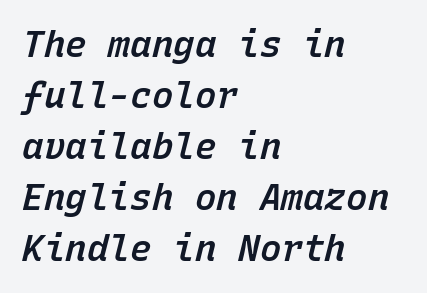
The image shows 36 px semibold type, italic (leaning right), monospaced; set left-aligned, normal line spacing (1.42x), normal letter spacing, not underlined; low stroke contrast and a medium x-height.
